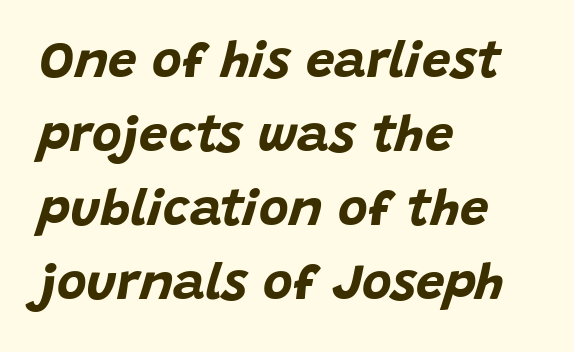
Q: Is the text bold? A: Yes.
Q: Is the text italic (slanted)? A: Yes, it leans right by about 15 degrees.
Q: Is the text underlined? A: No.
Q: How is the paragraph aligned? A: Left-aligned.
Q: Is the spacing between letters normal or unusually wide? A: Normal.
Q: Is the spacing between lines tight, normal or loose? A: Normal.
Q: Width (condensed, normal, or wide)? A: Normal.
Q: Stroke contrast? A: Low.
Q: x-height? A: Large.
Q: Monospaced? A: No.
